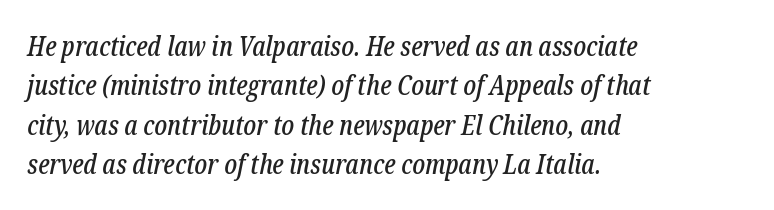
{"italic": "yes", "lean": "right", "slant_degrees": 12, "underline": "no", "align": "left", "line_spacing": "normal", "line_spacing_ratio": 1.46, "letter_spacing": "normal", "letter_spacing_em": 0.0, "glyph_px": 27}
